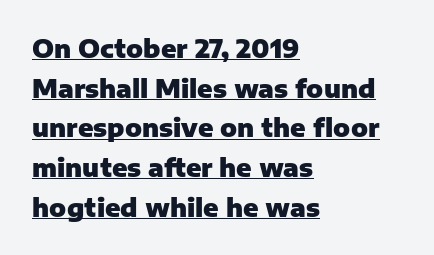
The image shows 25 px bold type, upright; set left-aligned, normal line spacing (1.59x), normal letter spacing, underlined.
